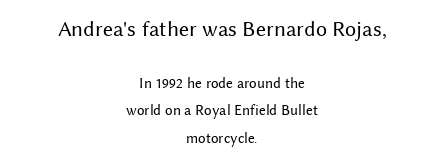
Between these two stacked blocks, the higher one wins on size. The lettering stays uniformly vertical, giving the passage a roman look. Leftover space on each line is divided equally before and after the words. Stems and bowls with no extra thickness — not bold. Tracking value appears to be zero — textbook default spacing.
